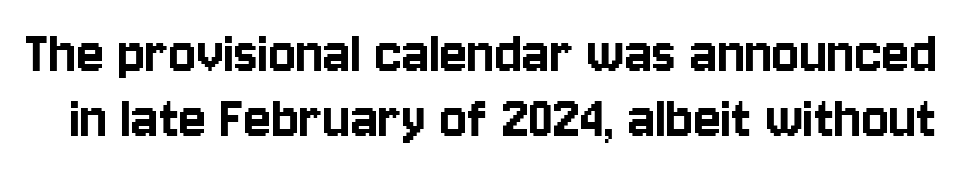
{"serif": "no", "italic": "no", "width": "condensed", "stroke_contrast": "low", "x_height": "large", "monospaced": "no", "underline": "no", "line_spacing": "tight", "line_spacing_ratio": 1.01, "letter_spacing": "normal", "letter_spacing_em": 0.0, "glyph_px": 64}
